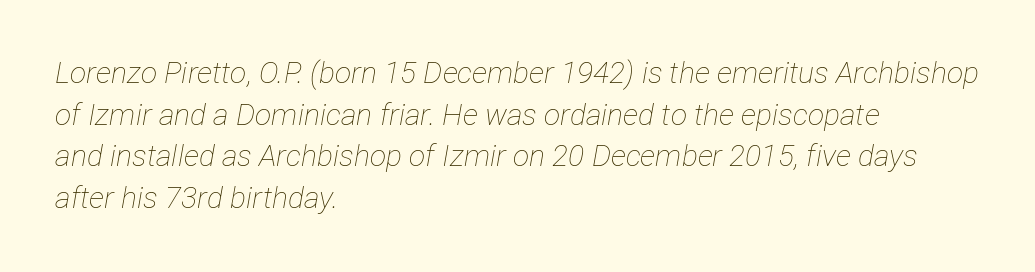
The image shows 30 px thin, condensed type, italic (leaning right); set left-aligned, normal line spacing (1.39x), normal letter spacing, not underlined; low stroke contrast and a medium x-height.
